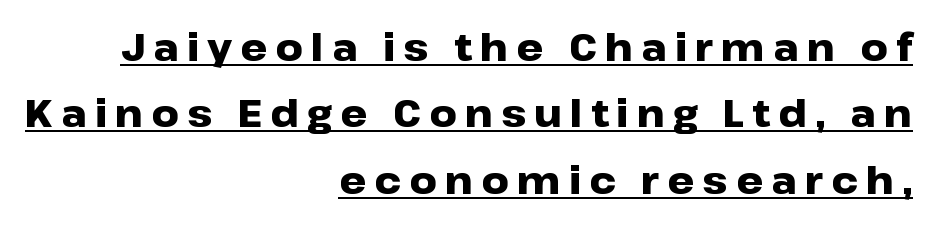
The designer went with a sans here, leaving each stem footless. Is the type bold? Yes — the strokes are clearly thick and heavy. These lines are set flush right with a ragged left edge. Think of a printed novel: that variable character pitch is what you see here. The font's upright variant was chosen for this text.
